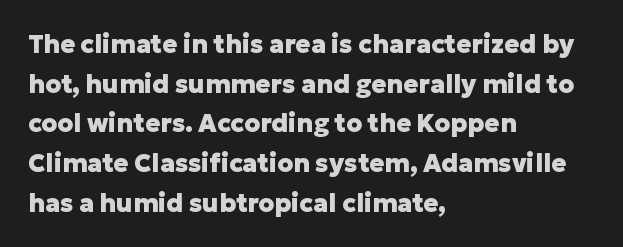
{"italic": "no", "bold": "yes", "underline": "no", "align": "left", "line_spacing": "normal", "line_spacing_ratio": 1.59, "letter_spacing": "normal", "letter_spacing_em": 0.0, "glyph_px": 25}
